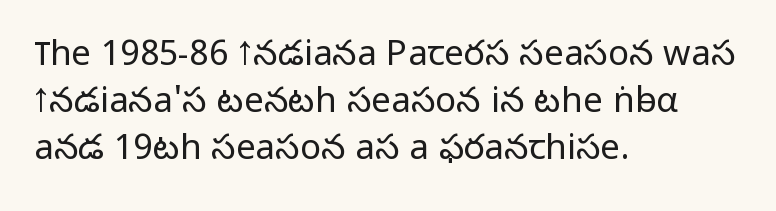
Q: Is the text bold? A: No.
Q: Is the text italic (slanted)? A: No, it is upright.
Q: Is the typeface a serif or a sans-serif typeface? A: Sans-serif.
Q: Is the text underlined? A: No.
Q: How is the paragraph aligned? A: Left-aligned.
Q: Is the spacing between letters normal or unusually wide? A: Normal.
Q: Is the spacing between lines tight, normal or loose? A: Normal.
Q: Width (condensed, normal, or wide)? A: Normal.
Q: Stroke contrast? A: Low.
Q: x-height? A: Medium.
Q: Monospaced? A: No.
